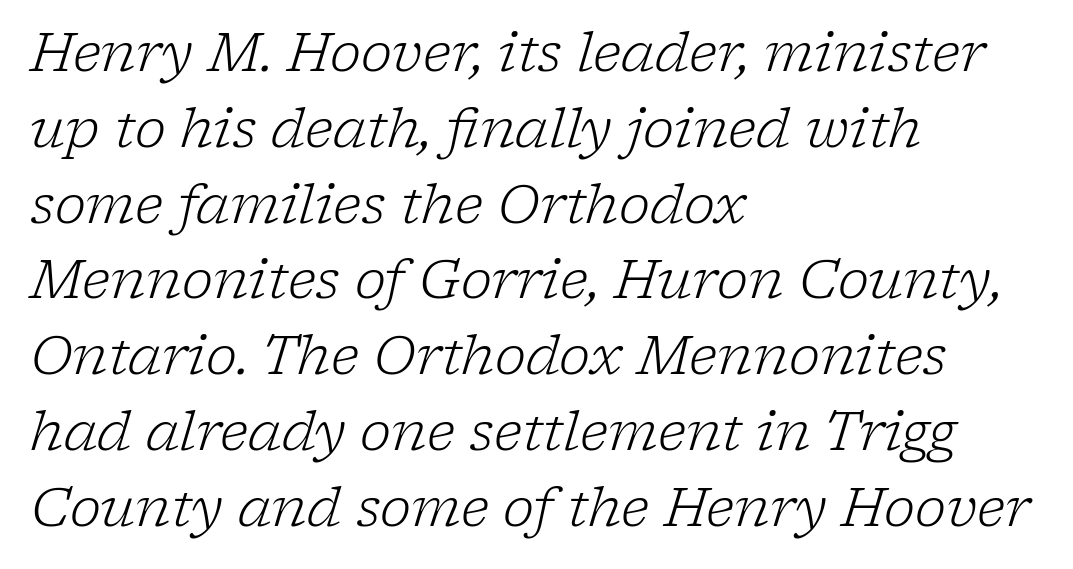
The image shows 53 px light serif type, italic (leaning right); set left-aligned, normal line spacing (1.43x), normal letter spacing, not underlined; low stroke contrast and a medium x-height.
